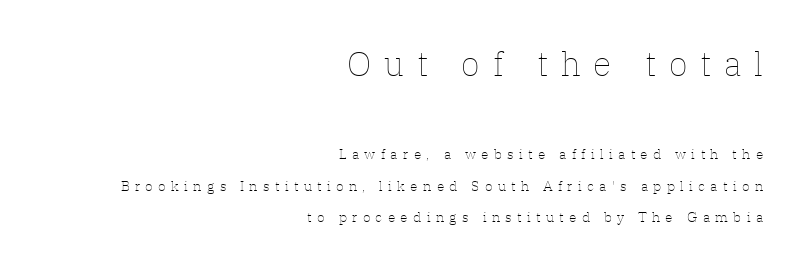
The rendering uses natural spacing where letterforms have individual widths. The letters are spread apart with noticeably loose tracking. Rows of type keep a wide berth in the vertical direction. Ink coverage per letter is moderate at most. Designer's note — italics off, roman on.
